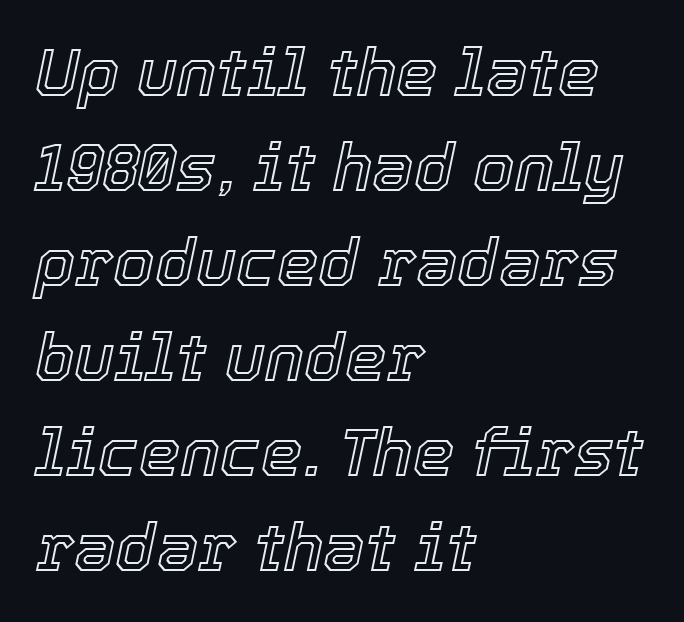
{"italic": "yes", "lean": "right", "slant_degrees": 12, "width": "normal", "x_height": "medium", "monospaced": "no", "underline": "no", "align": "left", "line_spacing": "normal", "line_spacing_ratio": 1.44, "letter_spacing": "normal", "letter_spacing_em": 0.0, "glyph_px": 66}
